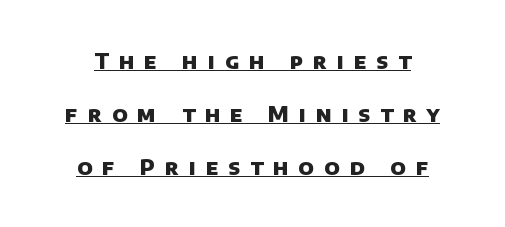
The image shows 22 px bold type; set loose line spacing (2.42x), unusually wide letter spacing (+0.45 em), underlined.
